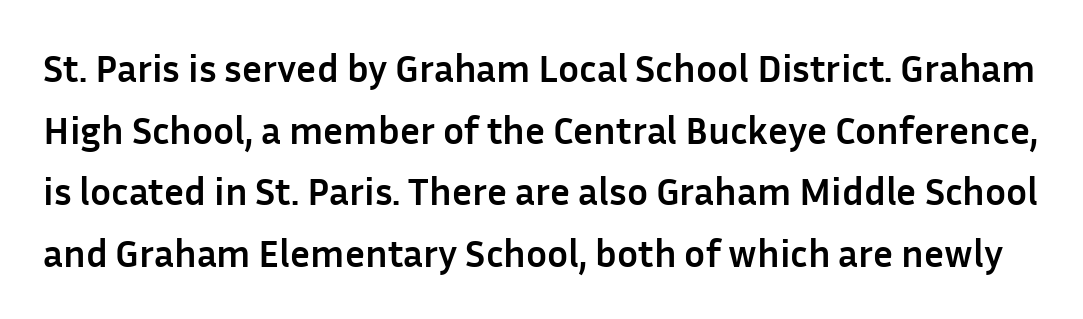
The image shows 39 px semibold sans-serif type, upright; set normal line spacing (1.58x), normal letter spacing, not underlined; low stroke contrast and a medium x-height.
